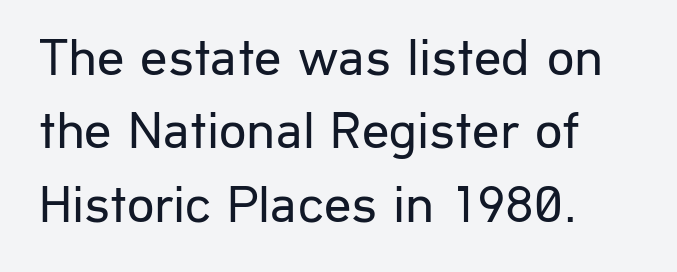
{"serif": "no", "italic": "no", "bold": "no", "weight": "regular", "width": "normal", "stroke_contrast": "low", "x_height": "medium", "monospaced": "no", "underline": "no", "align": "left", "line_spacing": "normal", "line_spacing_ratio": 1.36, "letter_spacing": "normal", "letter_spacing_em": 0.0, "glyph_px": 54}
